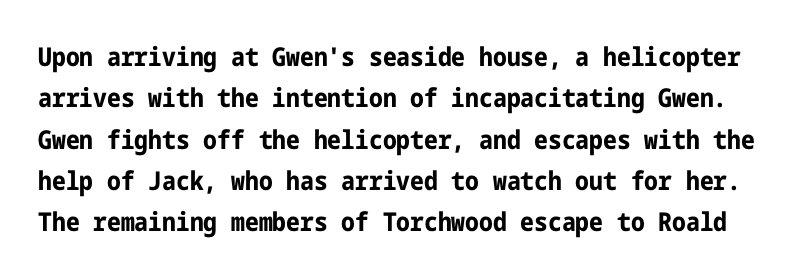
{"italic": "no", "bold": "yes", "underline": "no", "line_spacing": "normal", "line_spacing_ratio": 1.59, "letter_spacing": "normal", "letter_spacing_em": 0.0, "glyph_px": 26}
